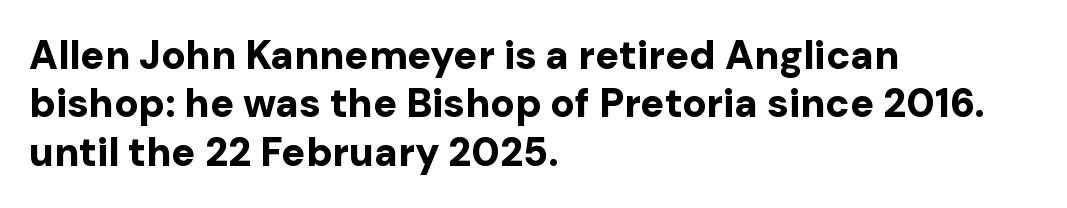
Q: Is the text bold? A: Yes.
Q: Is the text italic (slanted)? A: No, it is upright.
Q: Is the typeface a serif or a sans-serif typeface? A: Sans-serif.
Q: Is the text underlined? A: No.
Q: How is the paragraph aligned? A: Left-aligned.
Q: Is the spacing between letters normal or unusually wide? A: Normal.
Q: Width (condensed, normal, or wide)? A: Normal.
Q: Stroke contrast? A: Low.
Q: x-height? A: Medium.
Q: Monospaced? A: No.
